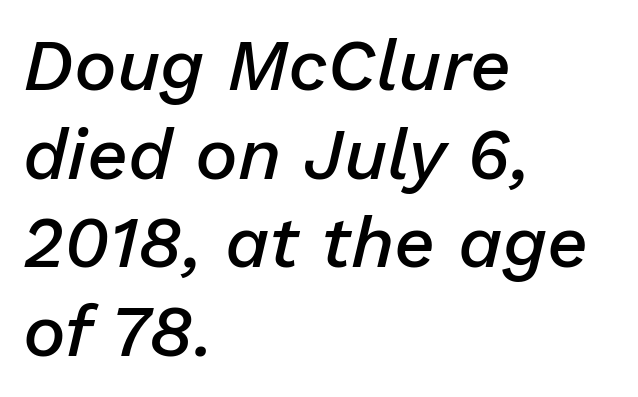
{"italic": "yes", "lean": "right", "slant_degrees": 13, "bold": "semi", "weight": "semibold", "width": "normal", "stroke_contrast": "low", "x_height": "medium", "monospaced": "no", "underline": "no", "align": "left", "line_spacing_ratio": 1.23, "letter_spacing": "normal", "letter_spacing_em": 0.0, "glyph_px": 72}
